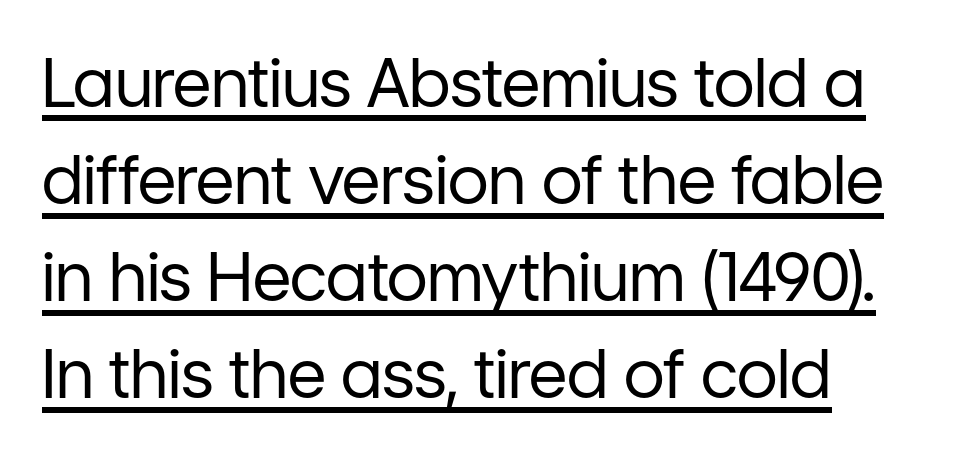
No extra tracking has been applied to these lines. Vertically, the passage feels balanced, rows spaced as you'd expect. A sans-serif font was chosen for this passage. Notice how a bar underscores the lettering throughout.
